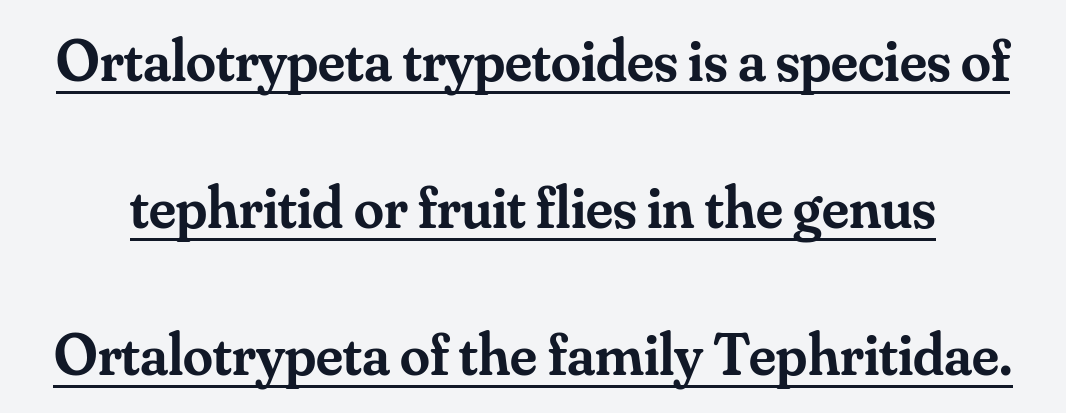
The image shows 60 px semibold serif type, upright; set loose line spacing (2.45x), normal letter spacing, underlined; medium stroke contrast and a small x-height.
